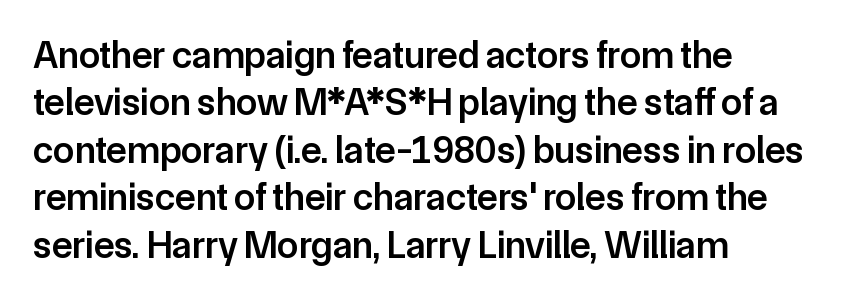
The image shows 38 px semibold sans-serif type, upright; set left-aligned, normal line spacing (1.25x), normal letter spacing, not underlined; low stroke contrast and a medium x-height.
